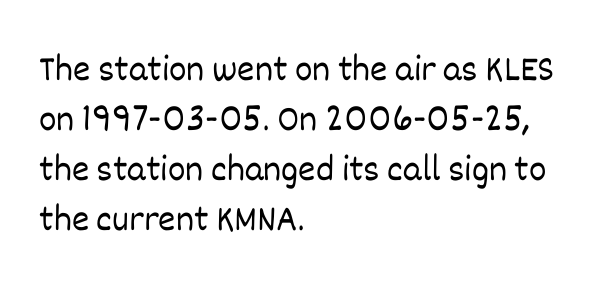
One glance says typical: line gaps are just what's usual. The passage is arranged the way most books set body copy — flush left. The passage shown is not bold in any degree. Look at the tracking — it's just the regular setting, nothing added.
